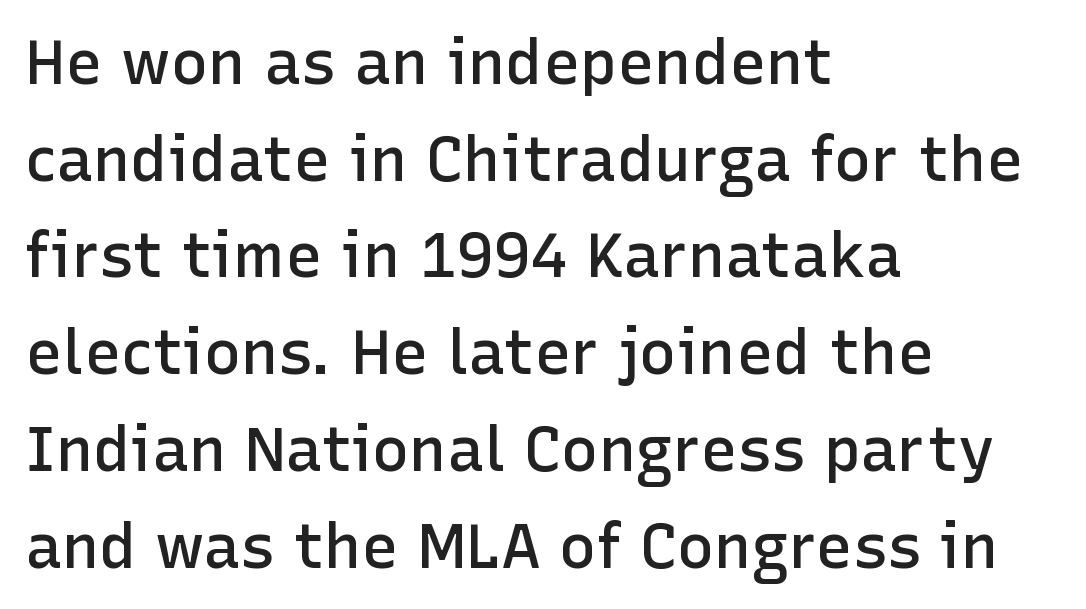
The image shows 62 px semibold sans-serif type, upright; set left-aligned, normal line spacing (1.56x), normal letter spacing, not underlined; low stroke contrast and a medium x-height.
